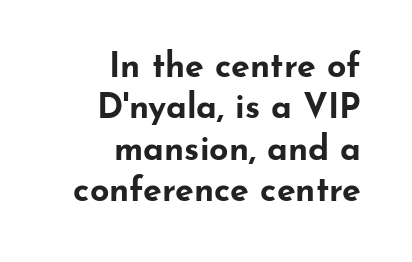
Q: Is the text bold? A: Yes.
Q: Is the text italic (slanted)? A: No, it is upright.
Q: Is the typeface a serif or a sans-serif typeface? A: Sans-serif.
Q: Is the text underlined? A: No.
Q: How is the paragraph aligned? A: Right-aligned.
Q: Is the spacing between letters normal or unusually wide? A: Normal.
Q: Width (condensed, normal, or wide)? A: Wide.
Q: Stroke contrast? A: Low.
Q: x-height? A: Small.
Q: Monospaced? A: No.
